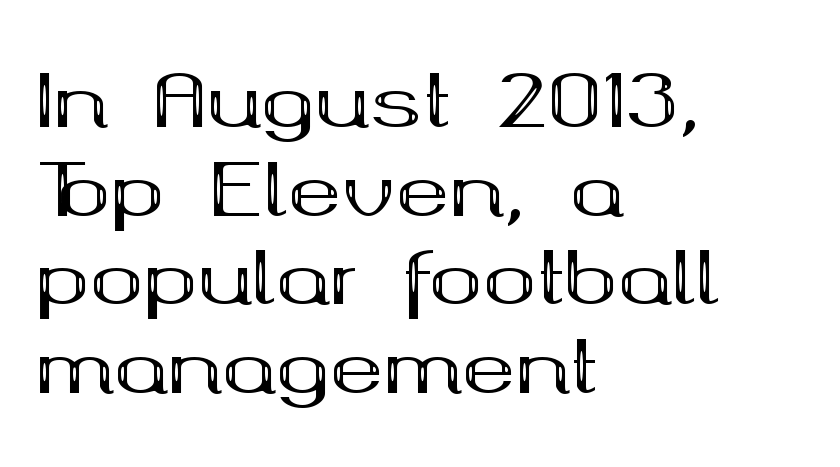
Do the characters align in a grid? No, the font is proportional. Teacher's note: observe the even left margin — that is flush-left alignment. Rendered with straight, roman letterforms. What weight is shown? A full bold with thick strokes.
